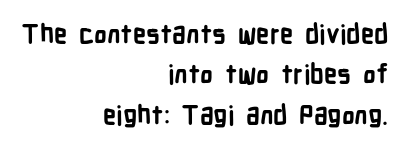
The image shows 26 px bold type, upright; set right-aligned, normal line spacing (1.55x), normal letter spacing, not underlined.
